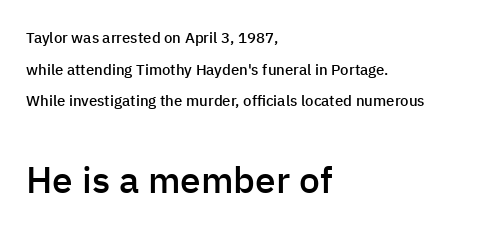
Q: Is the text bold? A: Semi-bold.
Q: Is the text italic (slanted)? A: No, it is upright.
Q: Is the typeface a serif or a sans-serif typeface? A: Sans-serif.
Q: Is the text underlined? A: No.
Q: How is the paragraph aligned? A: Left-aligned.
Q: Is the spacing between letters normal or unusually wide? A: Normal.
Q: Is the spacing between lines tight, normal or loose? A: Loose.
Q: Which block of text is set in a larger size, the first (top) or the second (bottom)? A: The second (bottom) one.
Q: Width (condensed, normal, or wide)? A: Normal.
Q: Stroke contrast? A: Low.
Q: x-height? A: Medium.
Q: Monospaced? A: No.
